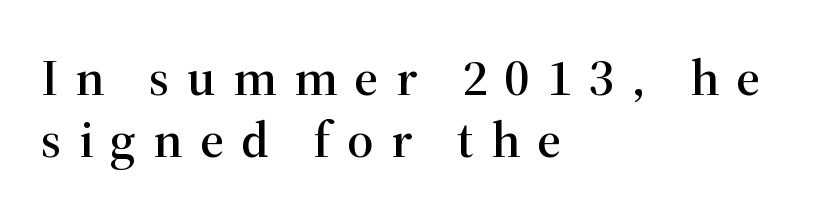
{"serif": "yes", "italic": "no", "width": "normal", "stroke_contrast": "high", "x_height": "medium", "monospaced": "no", "underline": "no", "align": "left", "line_spacing_ratio": 1.19, "letter_spacing": "wide", "letter_spacing_em": 0.33, "glyph_px": 52}
